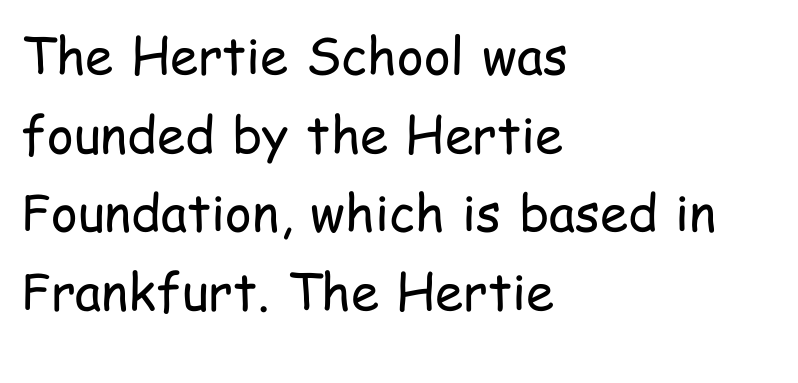
A typesetter would call this proportional, since set widths differ per character. Tall strokes in this sample are plumb rather than angled. Honestly, the letter spacing is just normal — you wouldn't notice it. The specimen omits any rule beneath the text block's lines. If you measured baseline to baseline, you'd find a middling distance.
